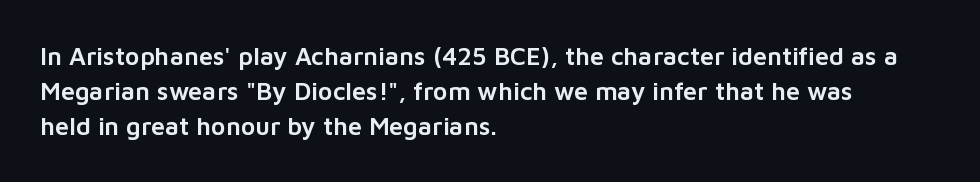
{"italic": "no", "underline": "no", "align": "left", "line_spacing": "normal", "line_spacing_ratio": 1.41, "letter_spacing": "normal", "letter_spacing_em": 0.0, "glyph_px": 25}
